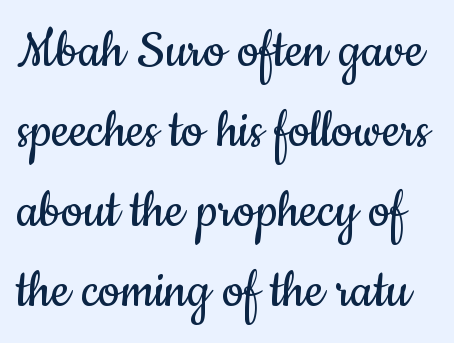
{"serif": "no", "bold": "no", "weight": "regular", "width": "condensed", "stroke_contrast": "low", "x_height": "small", "monospaced": "no", "underline": "no", "line_spacing": "normal", "line_spacing_ratio": 1.31, "letter_spacing": "normal", "letter_spacing_em": 0.0, "glyph_px": 61}
